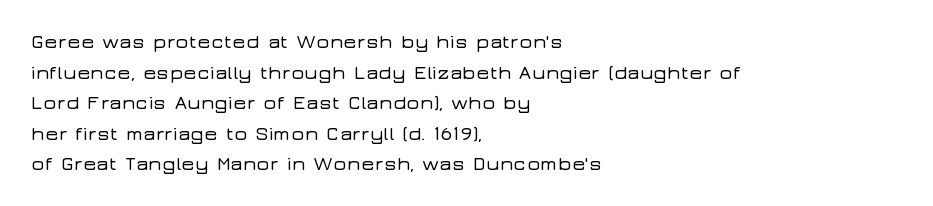
Posture: upright roman. Where is the straight margin? On the left. The passage shown stacks its lines at a standard gap. The passage shown is not underscored anywhere. The tracking reads as untouched default to a designer's eye.
